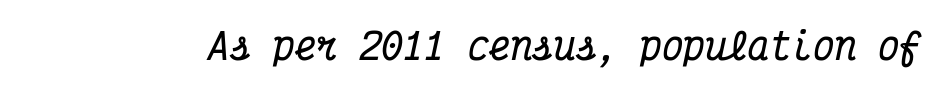
{"serif": "yes", "italic": "yes", "lean": "right", "slant_degrees": 12, "bold": "yes", "weight": "bold", "width": "condensed", "stroke_contrast": "medium", "x_height": "medium", "monospaced": "yes", "underline": "no", "letter_spacing": "normal", "letter_spacing_em": 0.0, "glyph_px": 36}
